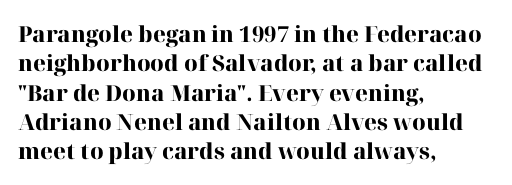
{"italic": "no", "bold": "yes", "underline": "no", "align": "left", "line_spacing": "normal", "line_spacing_ratio": 1.33, "letter_spacing": "normal", "letter_spacing_em": 0.0, "glyph_px": 22}
